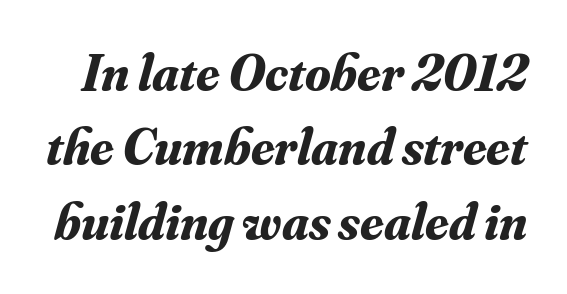
The image shows 52 px bold serif type, italic (leaning right); set normal line spacing (1.43x), normal letter spacing, not underlined; medium stroke contrast and a small x-height.
